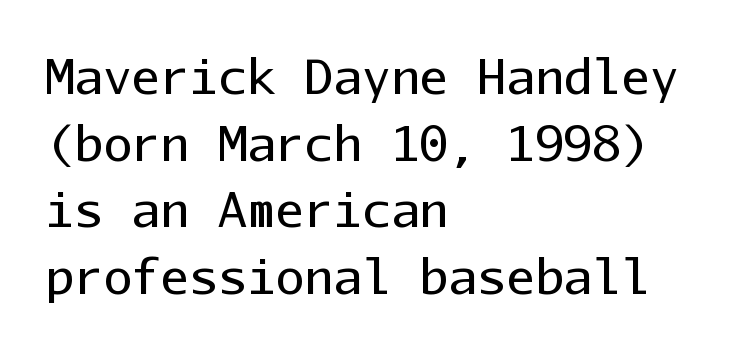
{"serif": "no", "italic": "no", "bold": "no", "weight": "regular", "width": "normal", "stroke_contrast": "low", "x_height": "medium", "monospaced": "yes", "underline": "no", "align": "left", "line_spacing": "normal", "line_spacing_ratio": 1.39, "letter_spacing": "normal", "letter_spacing_em": 0.0, "glyph_px": 48}
